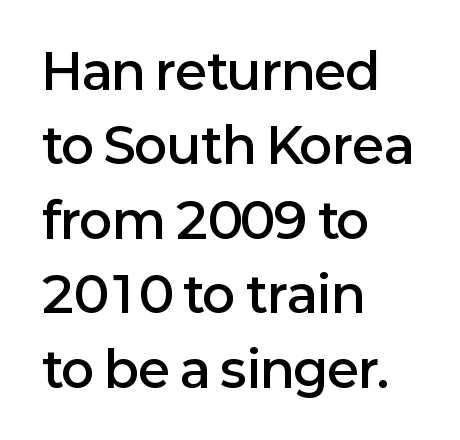
{"serif": "no", "italic": "no", "bold": "semi", "weight": "semibold", "width": "normal", "stroke_contrast": "low", "x_height": "medium", "monospaced": "no", "underline": "no", "align": "left", "line_spacing": "normal", "line_spacing_ratio": 1.52, "letter_spacing": "normal", "letter_spacing_em": 0.0, "glyph_px": 49}
